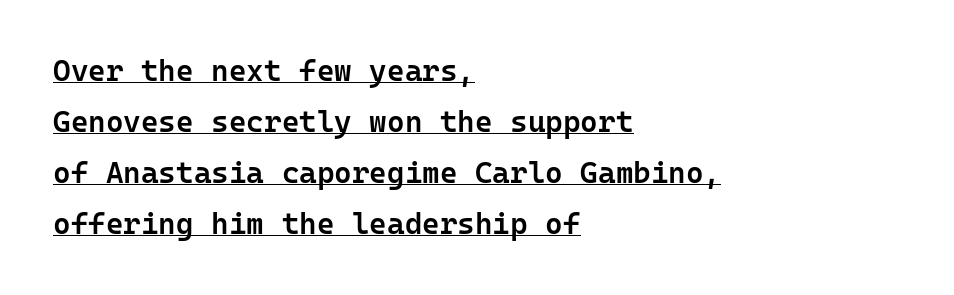
{"serif": "no", "italic": "no", "bold": "semi", "weight": "semibold", "width": "normal", "stroke_contrast": "low", "x_height": "medium", "monospaced": "yes", "underline": "yes", "align": "left", "line_spacing": "normal", "line_spacing_ratio": 1.7, "letter_spacing": "normal", "letter_spacing_em": 0.0, "glyph_px": 30}
